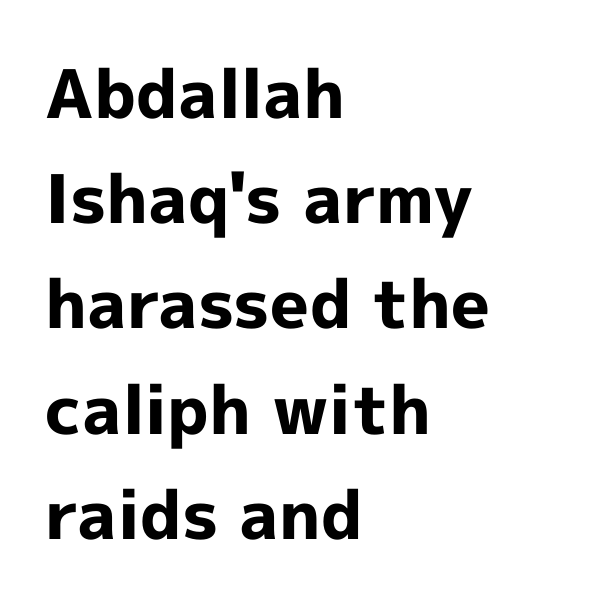
{"serif": "no", "italic": "no", "bold": "yes", "weight": "bold", "width": "normal", "x_height": "medium", "monospaced": "no", "underline": "no", "align": "left", "line_spacing": "normal", "line_spacing_ratio": 1.57, "letter_spacing": "normal", "letter_spacing_em": 0.0, "glyph_px": 67}
